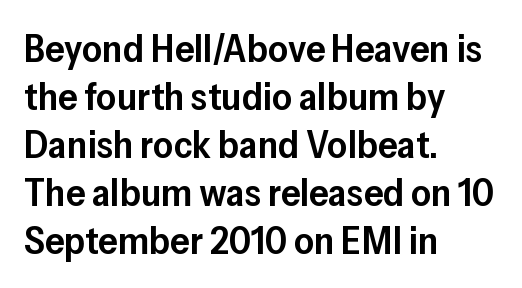
Q: Is the text bold? A: Semi-bold.
Q: Is the text italic (slanted)? A: No, it is upright.
Q: Is the typeface a serif or a sans-serif typeface? A: Sans-serif.
Q: Is the text underlined? A: No.
Q: How is the paragraph aligned? A: Left-aligned.
Q: Is the spacing between letters normal or unusually wide? A: Normal.
Q: Width (condensed, normal, or wide)? A: Normal.
Q: Stroke contrast? A: Low.
Q: x-height? A: Medium.
Q: Monospaced? A: No.
